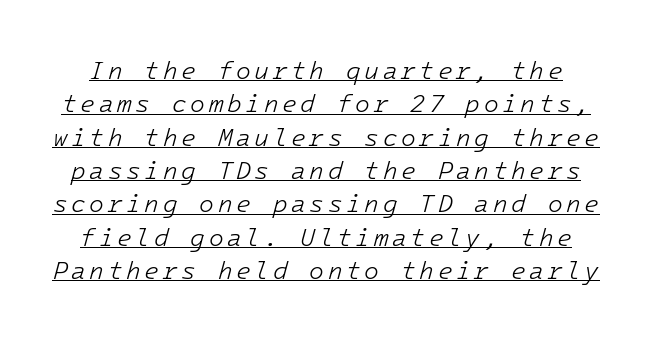
Q: Is the text bold? A: No.
Q: Is the text italic (slanted)? A: Yes, it leans right by about 16 degrees.
Q: Is the text underlined? A: Yes.
Q: Is the spacing between lines tight, normal or loose? A: Normal.
